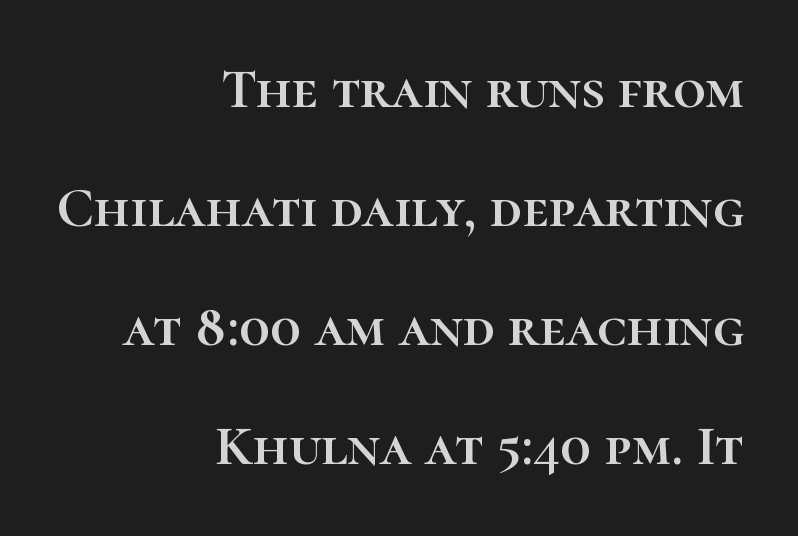
The image shows 57 px text type, upright; set right-aligned, loose line spacing (2.09x), normal letter spacing, not underlined; high stroke contrast and a medium x-height.
